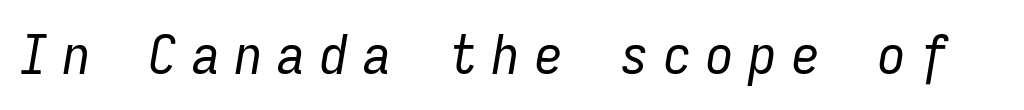
The image shows 55 px regular-weight, condensed type, italic (leaning right), monospaced; set unusually wide letter spacing (+0.28 em), not underlined; low stroke contrast and a medium x-height.
